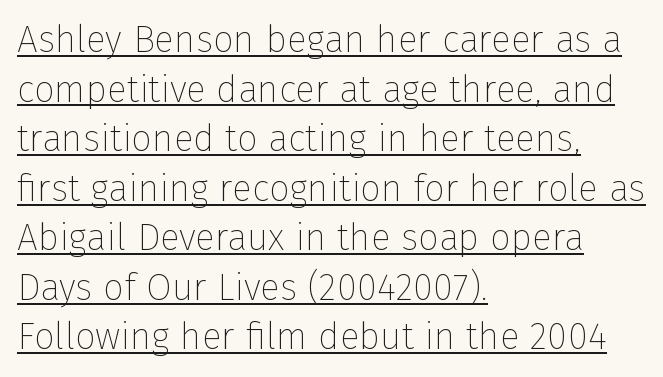
{"serif": "no", "italic": "no", "bold": "no", "weight": "thin", "width": "normal", "stroke_contrast": "low", "x_height": "medium", "monospaced": "no", "underline": "yes", "align": "left", "line_spacing": "normal", "line_spacing_ratio": 1.34, "letter_spacing": "normal", "letter_spacing_em": 0.0, "glyph_px": 37}
